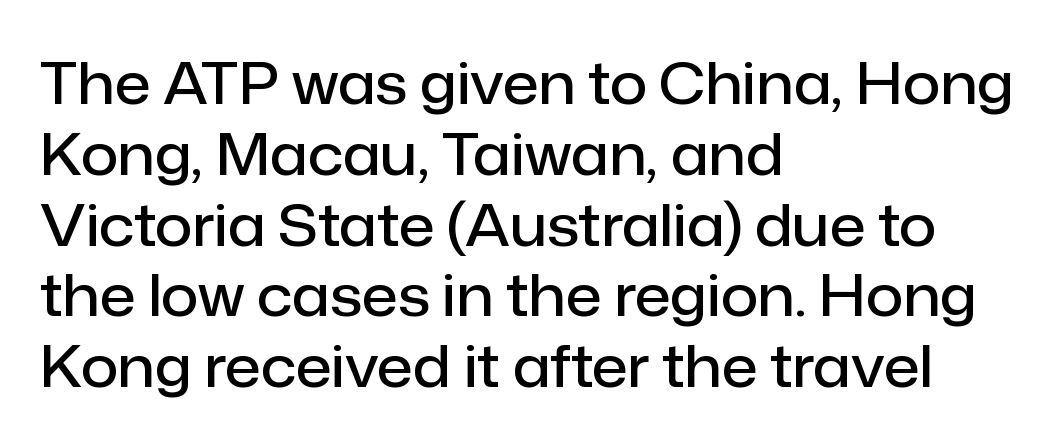
{"serif": "no", "italic": "no", "bold": "semi", "weight": "semibold", "width": "normal", "stroke_contrast": "low", "x_height": "medium", "monospaced": "no", "underline": "no", "align": "left", "line_spacing_ratio": 1.22, "letter_spacing": "normal", "letter_spacing_em": 0.0, "glyph_px": 58}
